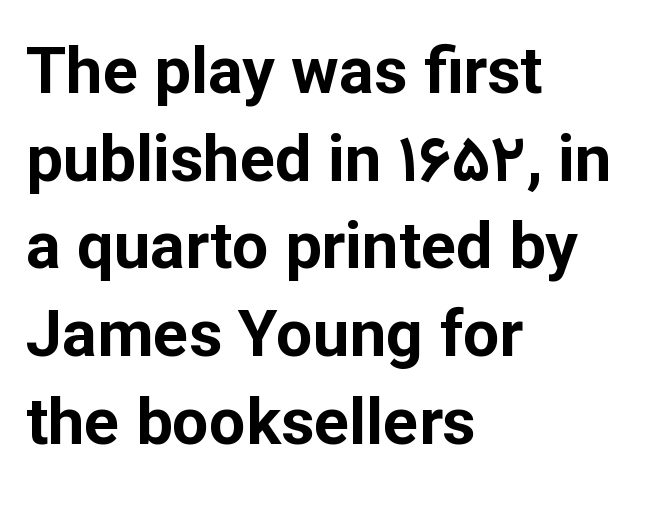
The rendering uses a moderate line-height, typical for paragraphs. Descender tails drop into unmarked territory. Posture: straight, roman, zero tilt. The rendering uses a bold face; every stroke is thick and dark. Casual observation: everything's shoved over to the left. Look at the tracking — it's just the regular setting, nothing added.
